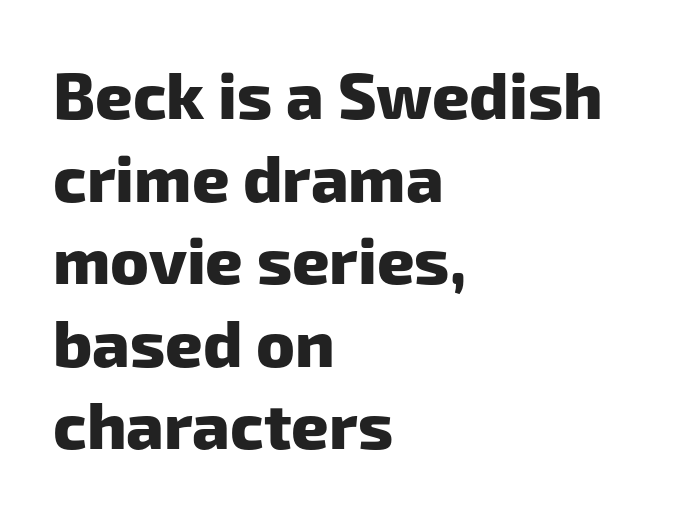
Q: Is the text bold? A: Yes.
Q: Is the typeface a serif or a sans-serif typeface? A: Sans-serif.
Q: Is the text underlined? A: No.
Q: How is the paragraph aligned? A: Left-aligned.
Q: Is the spacing between letters normal or unusually wide? A: Normal.
Q: Is the spacing between lines tight, normal or loose? A: Normal.
Q: Width (condensed, normal, or wide)? A: Normal.
Q: Stroke contrast? A: Low.
Q: x-height? A: Medium.
Q: Monospaced? A: No.
